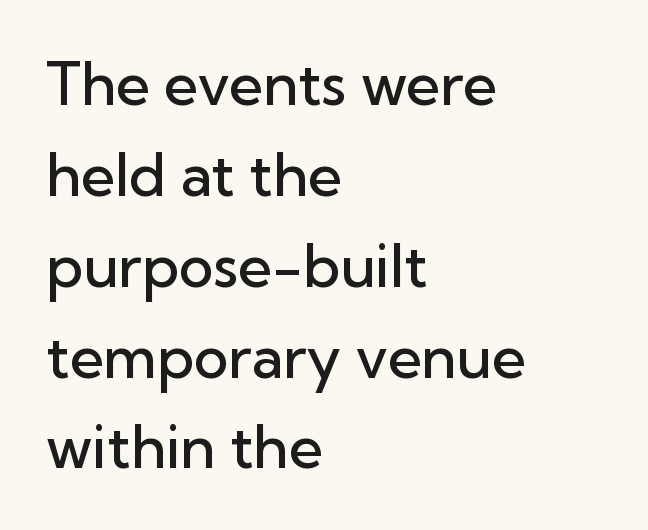
The image shows 59 px semibold sans-serif type, upright; set left-aligned, normal line spacing (1.54x), normal letter spacing, not underlined; low stroke contrast and a medium x-height.
